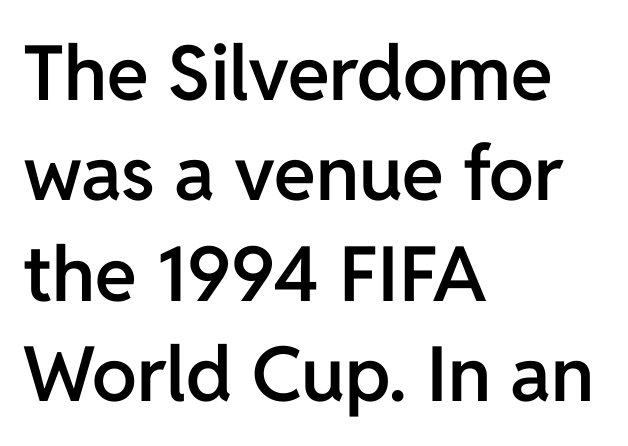
Descenders hang freely into open space. It's the straight-up-and-down kind of type. Varying glyph widths throughout — classic text-font behaviour. Standard letterfit; no display-style spreading of the glyphs.
